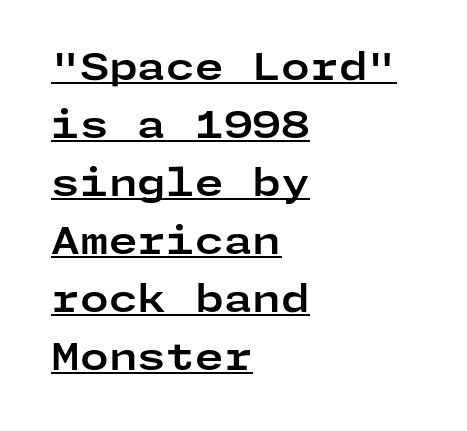
{"serif": "no", "italic": "no", "bold": "yes", "weight": "bold", "width": "wide", "stroke_contrast": "low", "x_height": "medium", "underline": "yes", "align": "left", "line_spacing": "normal", "line_spacing_ratio": 1.57, "letter_spacing": "normal", "letter_spacing_em": 0.0, "glyph_px": 37}
